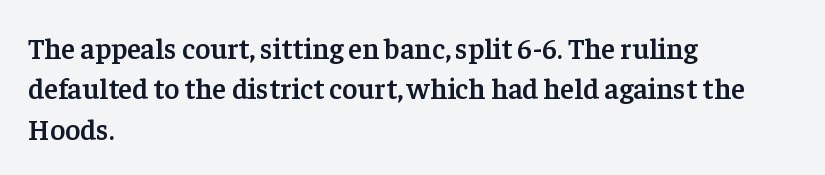
The image shows 29 px semibold serif type, upright; set left-aligned, normal line spacing (1.39x), normal letter spacing, not underlined; low stroke contrast and a medium x-height.
